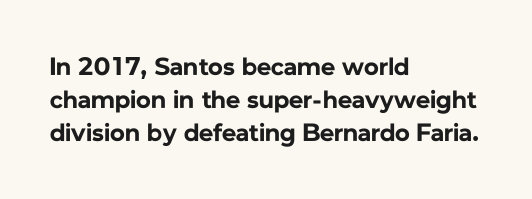
One-word summary of the alignment: left. Compared with an ordinary text face, these strokes are far heavier — a full bold. Interline gaps are of average width in this sample. Letter spacing: default. The baseline area is clear. The letters stand upright; this is a roman face.
